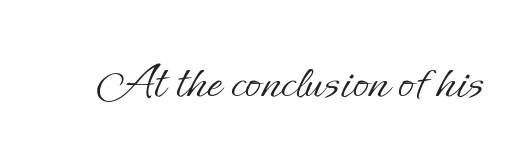
Q: Is the text bold? A: No.
Q: Is the text italic (slanted)? A: Yes.
Q: Is the text underlined? A: No.
Q: Is the spacing between letters normal or unusually wide? A: Normal.
Q: Width (condensed, normal, or wide)? A: Normal.
Q: Stroke contrast? A: Low.
Q: x-height? A: Small.
Q: Monospaced? A: No.
